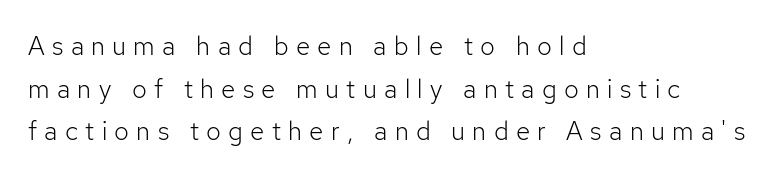
The image shows 26 px text type, upright; set left-aligned, normal line spacing (1.64x), unusually wide letter spacing (+0.28 em), not underlined.
